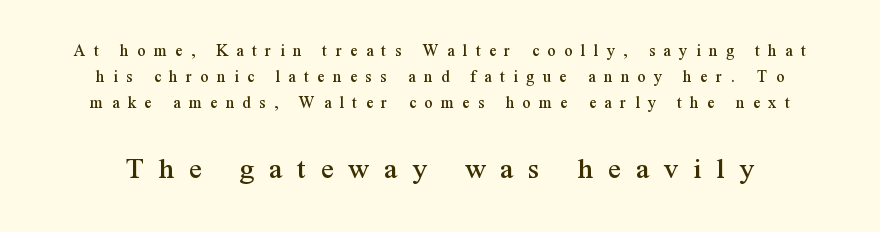
{"serif": "yes", "italic": "no", "width": "normal", "stroke_contrast": "medium", "x_height": "medium", "monospaced": "no", "underline": "no", "align": "center", "line_spacing": "normal", "line_spacing_ratio": 1.45, "letter_spacing": "wide", "letter_spacing_em": 0.46, "larger_block": "second", "size_ratio": 1.78, "glyph_px": 32}
